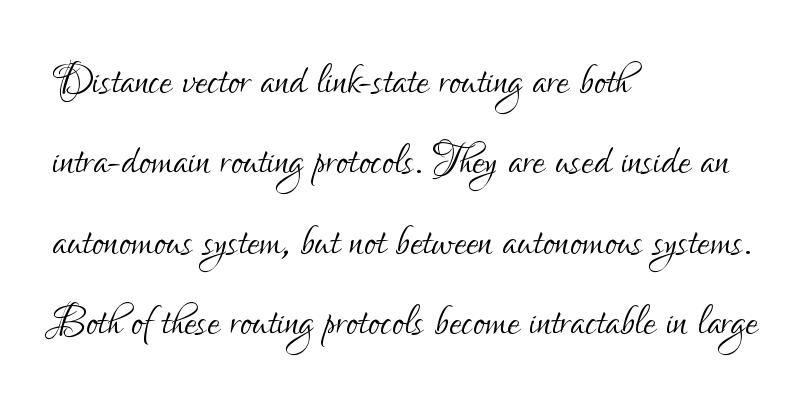
Q: Is the text bold? A: No.
Q: Is the text italic (slanted)? A: Yes.
Q: Is the typeface a serif or a sans-serif typeface? A: Sans-serif.
Q: Is the text underlined? A: No.
Q: How is the paragraph aligned? A: Left-aligned.
Q: Is the spacing between letters normal or unusually wide? A: Normal.
Q: Is the spacing between lines tight, normal or loose? A: Normal.
Q: Width (condensed, normal, or wide)? A: Condensed.
Q: Stroke contrast? A: Low.
Q: x-height? A: Small.
Q: Monospaced? A: No.
